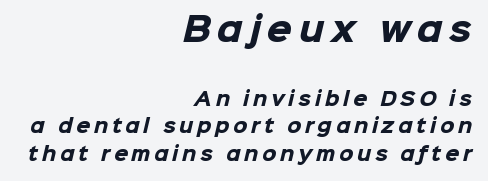
Q: Is the text bold? A: Yes.
Q: Is the typeface a serif or a sans-serif typeface? A: Sans-serif.
Q: Is the text underlined? A: No.
Q: How is the paragraph aligned? A: Right-aligned.
Q: Is the spacing between letters normal or unusually wide? A: Unusually wide.
Q: Is the spacing between lines tight, normal or loose? A: Normal.
Q: Which block of text is set in a larger size, the first (top) or the second (bottom)? A: The first (top) one.
Q: Width (condensed, normal, or wide)? A: Normal.
Q: Stroke contrast? A: Low.
Q: x-height? A: Medium.
Q: Monospaced? A: No.
